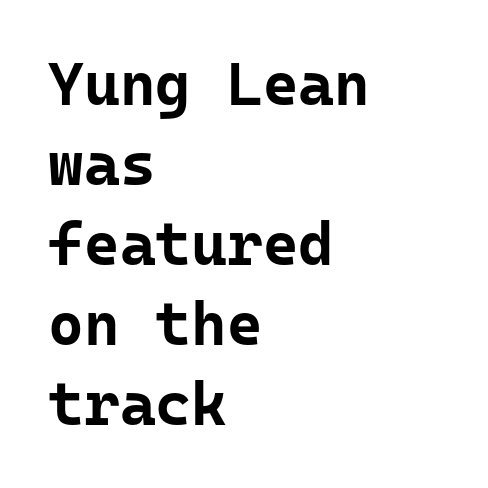
The image shows 61 px bold sans-serif type, upright, monospaced; set left-aligned, normal line spacing (1.31x), normal letter spacing, not underlined; low stroke contrast and a medium x-height.
